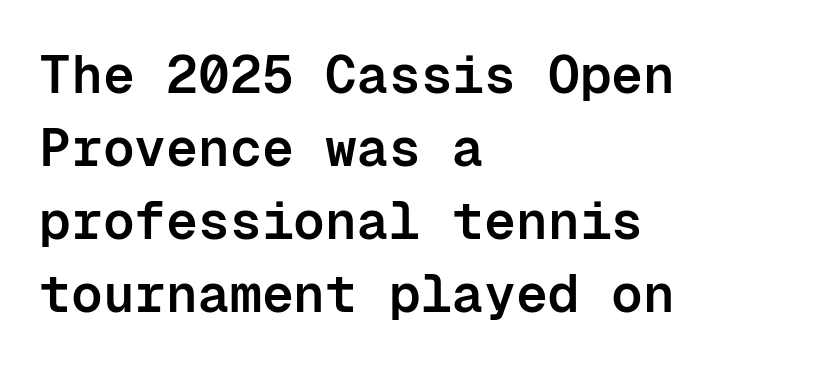
{"serif": "no", "italic": "no", "bold": "semi", "weight": "semibold", "width": "normal", "stroke_contrast": "low", "x_height": "medium", "monospaced": "yes", "underline": "no", "align": "left", "line_spacing": "normal", "line_spacing_ratio": 1.38, "letter_spacing": "normal", "letter_spacing_em": 0.0, "glyph_px": 53}
